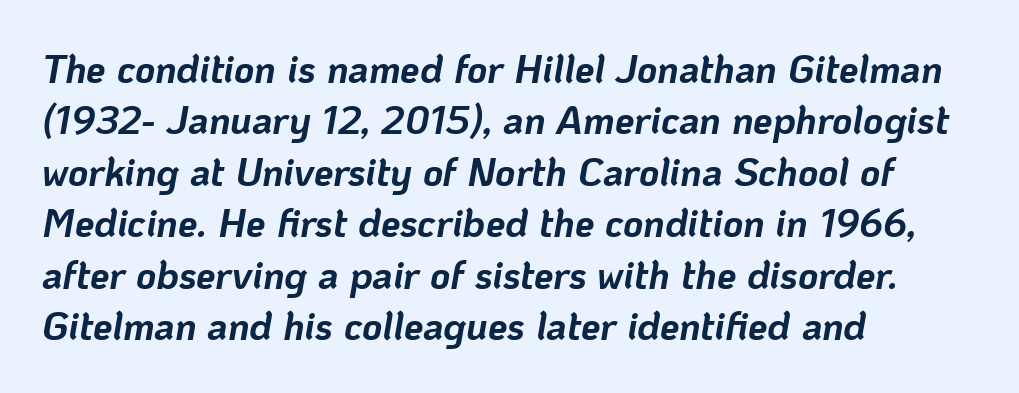
Just letters on the line, the space beneath them empty. The rendering anchors every line to the left-hand side. Notice how thick the strokes are: this is what a full bold looks like. Every character sits at an angle, as italics do. The passage shown is typed in a proportional face where columns would drift.
